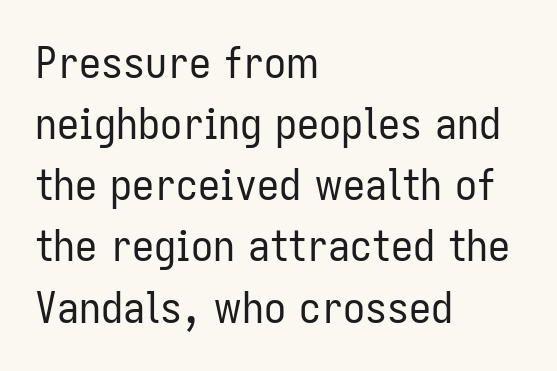
{"serif": "no", "italic": "no", "bold": "no", "weight": "regular", "width": "condensed", "stroke_contrast": "low", "x_height": "medium", "monospaced": "no", "underline": "no", "align": "left", "line_spacing": "normal", "line_spacing_ratio": 1.39, "letter_spacing": "normal", "letter_spacing_em": 0.0, "glyph_px": 44}
